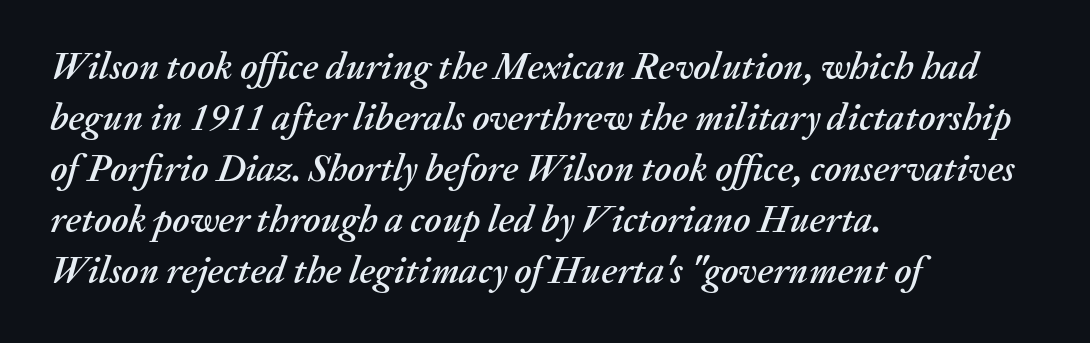
Q: Is the text italic (slanted)? A: Yes, it leans right by about 20 degrees.
Q: Is the text underlined? A: No.
Q: How is the paragraph aligned? A: Left-aligned.
Q: Is the spacing between letters normal or unusually wide? A: Normal.
Q: Is the spacing between lines tight, normal or loose? A: Normal.
Q: Width (condensed, normal, or wide)? A: Normal.
Q: Stroke contrast? A: Medium.
Q: x-height? A: Medium.
Q: Monospaced? A: No.
